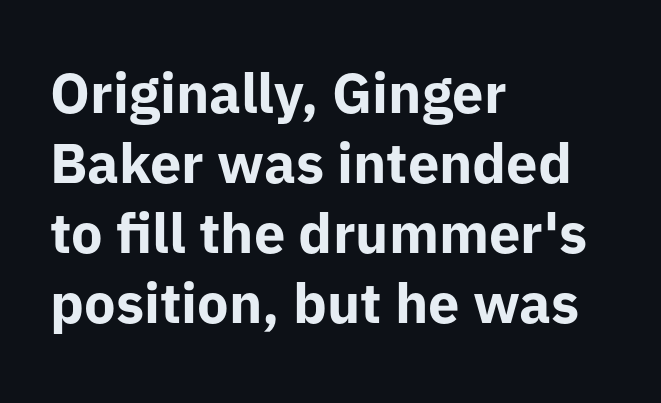
The image shows 56 px bold sans-serif type, upright; set left-aligned, normal line spacing (1.25x), normal letter spacing, not underlined; low stroke contrast and a medium x-height.
